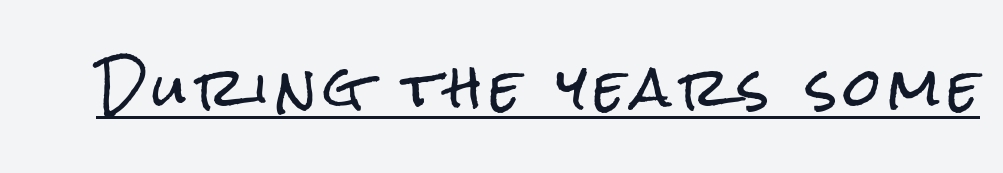
A typesetter would mark this as roman, not italic. Typographically, this falls in the sans-serif category. This sample carries an underscore along the baseline area. Note the varied advance widths — an 'i' is clearly narrower than an 'm'.
